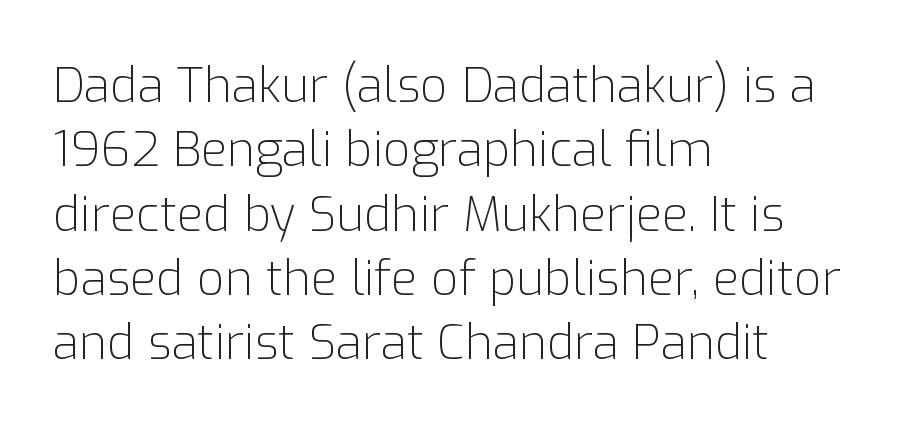
Bare-footed words on every line. Every character sits straight up, as roman type does. These lines are set flush left with a ragged right edge. Note the varied advance widths — an 'i' is clearly narrower than an 'm'. Leading matches the norm, producing a regular column. Nothing unusual about the tracking: characters are spaced as the font intends.
